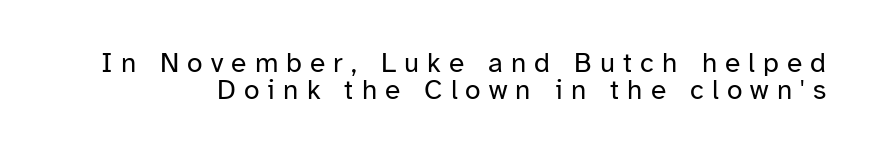
Q: Is the text bold? A: No.
Q: Is the text italic (slanted)? A: No, it is upright.
Q: Is the typeface a serif or a sans-serif typeface? A: Sans-serif.
Q: Is the text underlined? A: No.
Q: Is the spacing between letters normal or unusually wide? A: Unusually wide.
Q: Is the spacing between lines tight, normal or loose? A: Tight.
Q: Width (condensed, normal, or wide)? A: Normal.
Q: Stroke contrast? A: Low.
Q: x-height? A: Medium.
Q: Monospaced? A: No.
